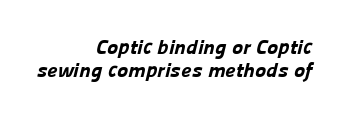
{"bold": "yes", "underline": "no", "align": "right", "line_spacing": "tight", "line_spacing_ratio": 1.09, "letter_spacing": "normal", "letter_spacing_em": 0.0, "glyph_px": 21}
